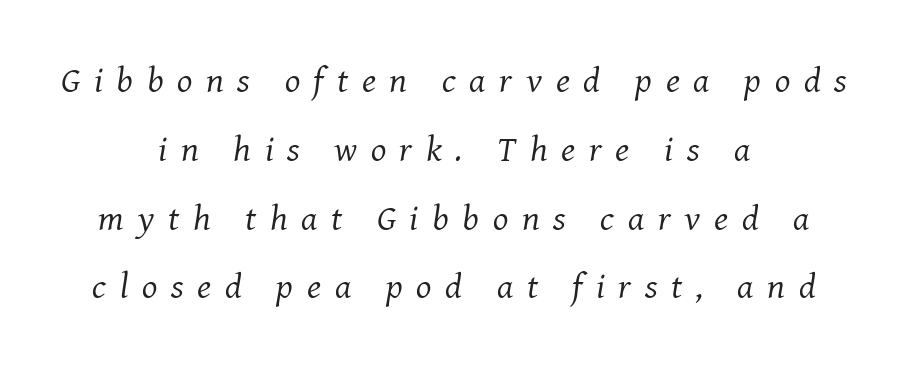
{"serif": "yes", "italic": "yes", "lean": "right", "slant_degrees": 8, "bold": "no", "weight": "regular", "width": "normal", "stroke_contrast": "medium", "x_height": "medium", "monospaced": "no", "underline": "no", "align": "center", "line_spacing": "loose", "line_spacing_ratio": 1.91, "letter_spacing": "wide", "letter_spacing_em": 0.38, "glyph_px": 36}
